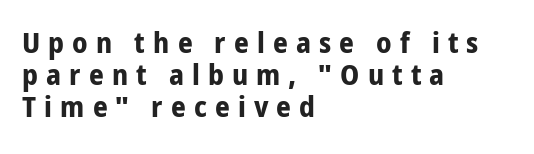
Q: Is the text bold? A: Yes.
Q: Is the text italic (slanted)? A: No, it is upright.
Q: Is the typeface a serif or a sans-serif typeface? A: Sans-serif.
Q: Is the text underlined? A: No.
Q: How is the paragraph aligned? A: Left-aligned.
Q: Is the spacing between letters normal or unusually wide? A: Unusually wide.
Q: Is the spacing between lines tight, normal or loose? A: Tight.
Q: Width (condensed, normal, or wide)? A: Condensed.
Q: Stroke contrast? A: Low.
Q: x-height? A: Medium.
Q: Monospaced? A: No.
